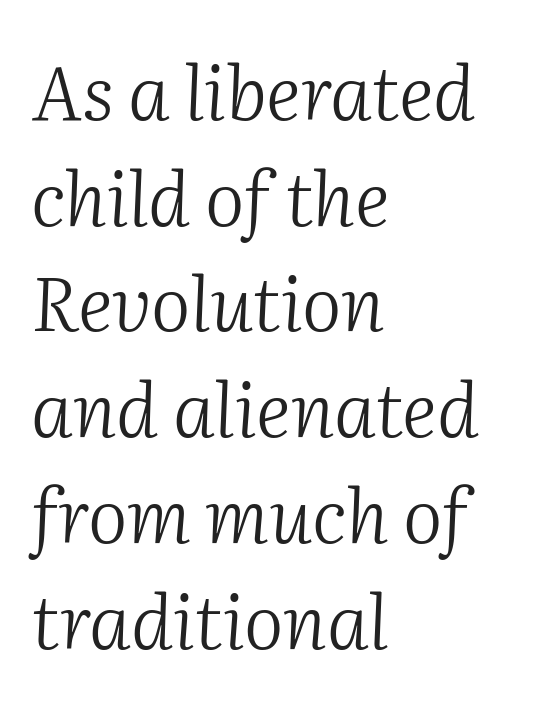
{"serif": "yes", "italic": "yes", "lean": "right", "slant_degrees": 2, "bold": "no", "weight": "light", "width": "normal", "stroke_contrast": "medium", "x_height": "medium", "monospaced": "no", "underline": "no", "align": "left", "line_spacing": "normal", "line_spacing_ratio": 1.41, "letter_spacing": "normal", "letter_spacing_em": 0.0, "glyph_px": 75}
